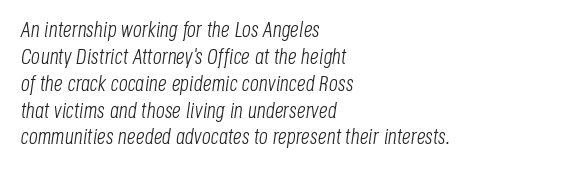
{"italic": "yes", "lean": "right", "slant_degrees": 8, "bold": "no", "underline": "no", "align": "left", "line_spacing_ratio": 1.22, "letter_spacing": "normal", "letter_spacing_em": 0.0, "glyph_px": 22}
